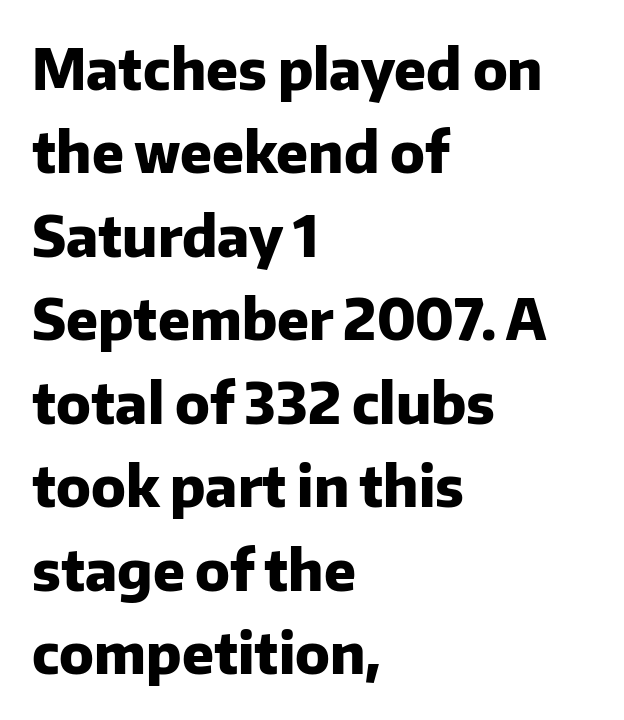
Q: Is the text bold? A: Yes.
Q: Is the text italic (slanted)? A: No, it is upright.
Q: Is the typeface a serif or a sans-serif typeface? A: Sans-serif.
Q: Is the text underlined? A: No.
Q: How is the paragraph aligned? A: Left-aligned.
Q: Is the spacing between letters normal or unusually wide? A: Normal.
Q: Is the spacing between lines tight, normal or loose? A: Normal.
Q: Width (condensed, normal, or wide)? A: Normal.
Q: Stroke contrast? A: Low.
Q: x-height? A: Medium.
Q: Monospaced? A: No.
